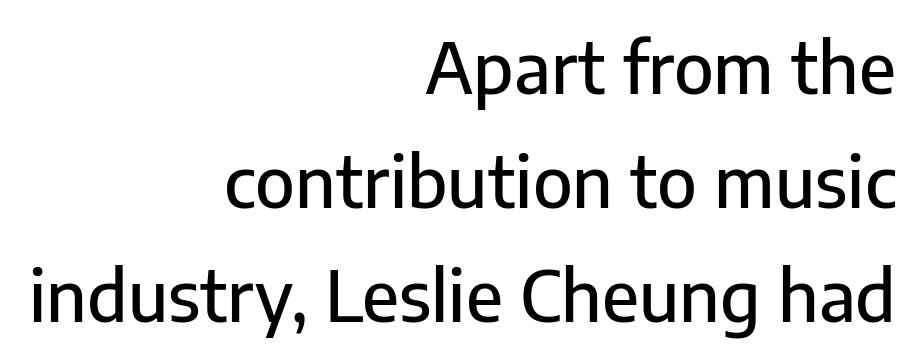
{"serif": "no", "italic": "no", "width": "normal", "stroke_contrast": "low", "x_height": "medium", "monospaced": "no", "underline": "no", "align": "right", "line_spacing": "normal", "line_spacing_ratio": 1.63, "letter_spacing": "normal", "letter_spacing_em": 0.0, "glyph_px": 70}
